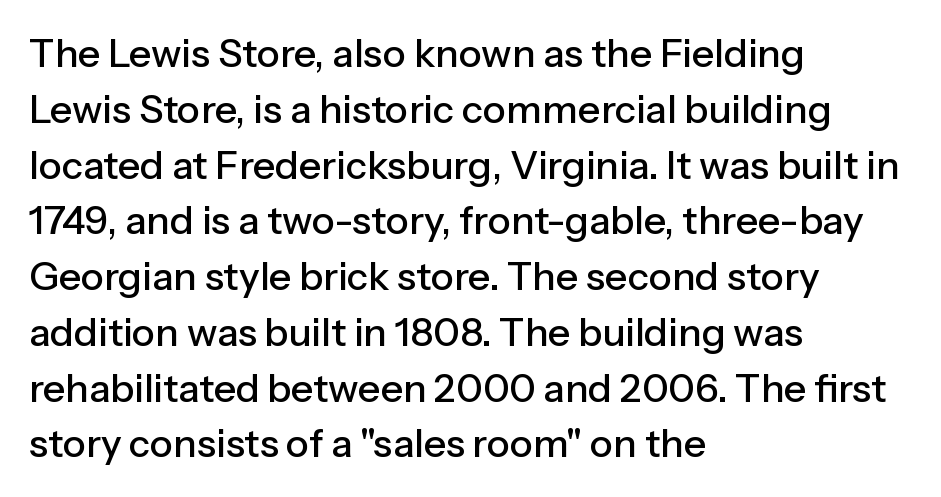
The image shows 39 px sans-serif type, upright; set left-aligned, normal line spacing (1.43x), normal letter spacing, not underlined; low stroke contrast and a medium x-height.
